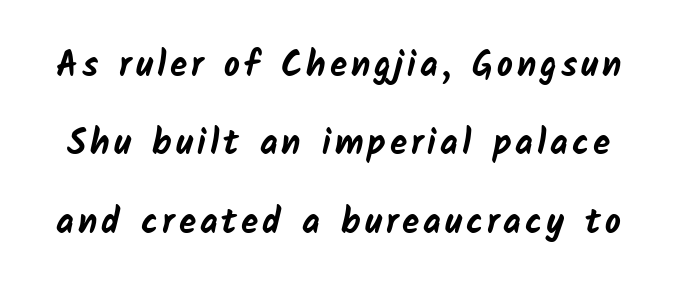
The image shows 35 px bold sans-serif type; set loose line spacing (2.24x), not underlined; low stroke contrast and a medium x-height.
